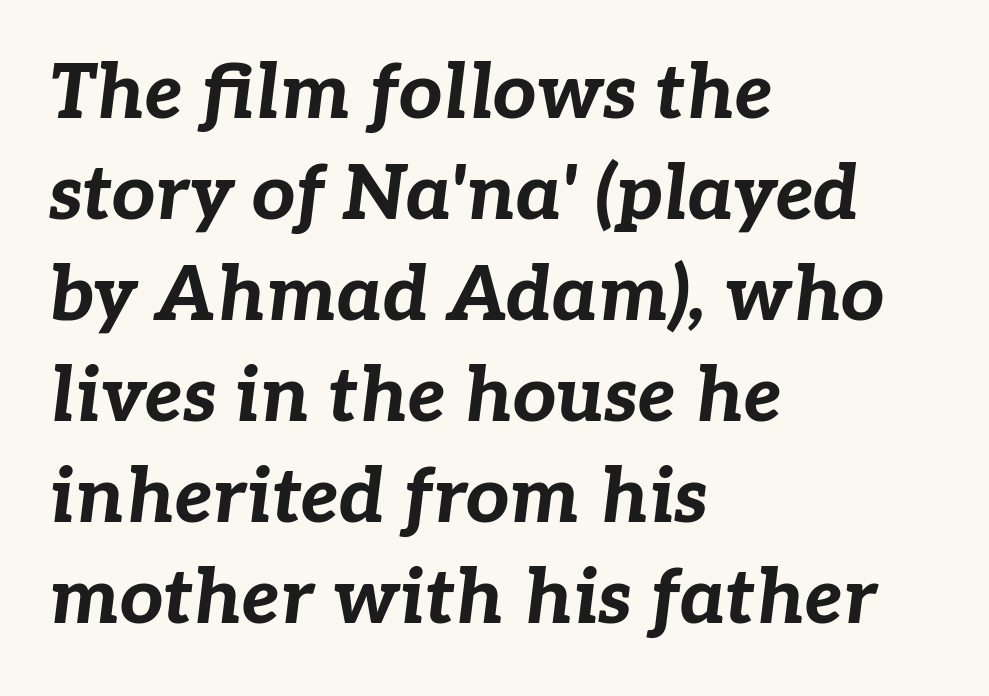
The image shows 76 px bold type, italic (leaning right); set left-aligned, normal line spacing (1.33x), normal letter spacing, not underlined; low stroke contrast and a medium x-height.
